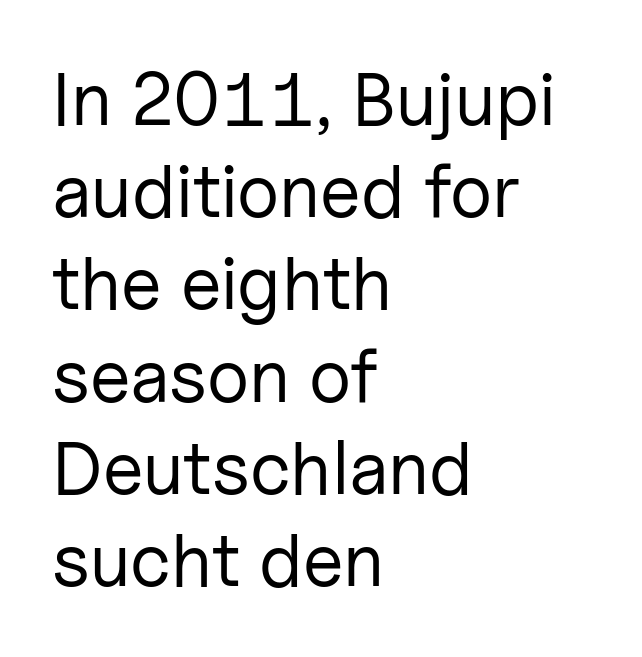
Every character sits straight up, as roman type does. Caption: multi-line text, flush left, ragged right. Tracking value appears to be zero — textbook default spacing. A bare baseline throughout the passage. No chunkiness to these letters — they're not bold. A sans-serif font was chosen for this passage.
